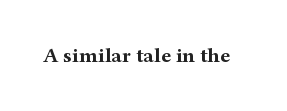
{"italic": "no", "bold": "yes", "underline": "no", "letter_spacing": "normal", "letter_spacing_em": 0.0, "glyph_px": 21}
